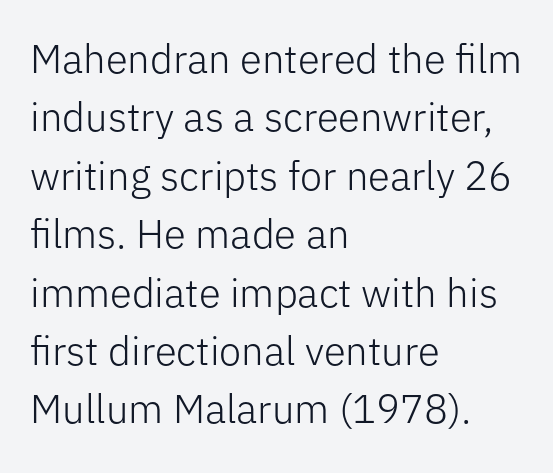
The image shows 40 px light sans-serif type, upright; set left-aligned, normal line spacing (1.46x), normal letter spacing, not underlined; low stroke contrast and a medium x-height.
